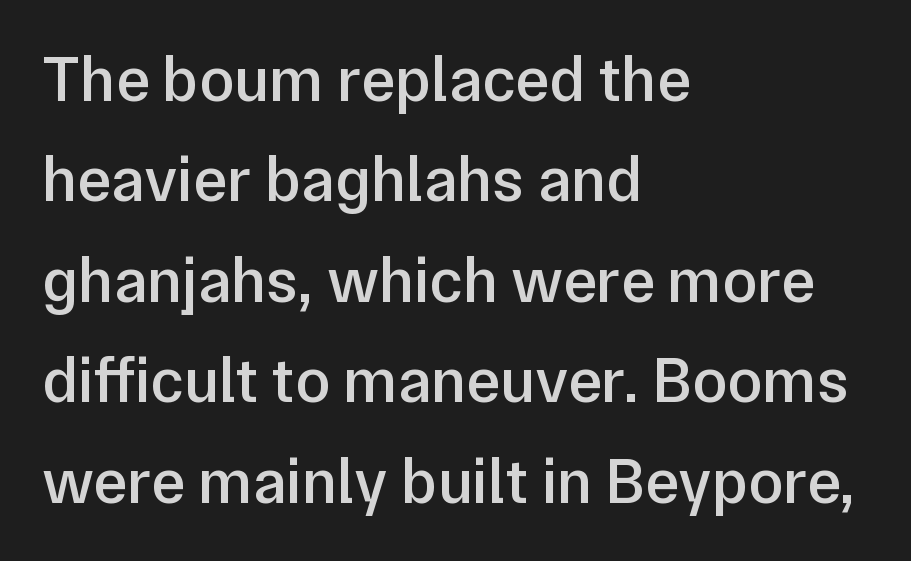
The image shows 64 px semibold sans-serif type, upright; set left-aligned, normal line spacing (1.57x), normal letter spacing, not underlined; low stroke contrast and a medium x-height.
